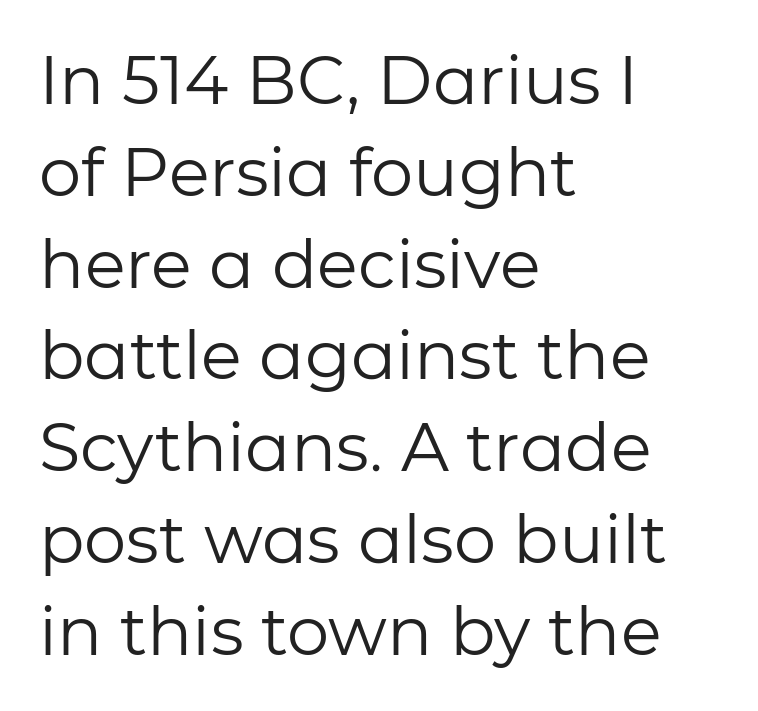
{"serif": "no", "italic": "no", "bold": "no", "weight": "regular", "width": "normal", "stroke_contrast": "low", "x_height": "medium", "monospaced": "no", "underline": "no", "align": "left", "line_spacing": "normal", "line_spacing_ratio": 1.37, "letter_spacing": "normal", "letter_spacing_em": 0.0, "glyph_px": 67}
